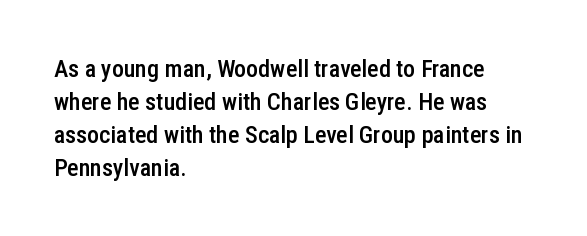
The image shows 24 px text type, upright; set left-aligned, normal line spacing (1.37x), normal letter spacing, not underlined.
